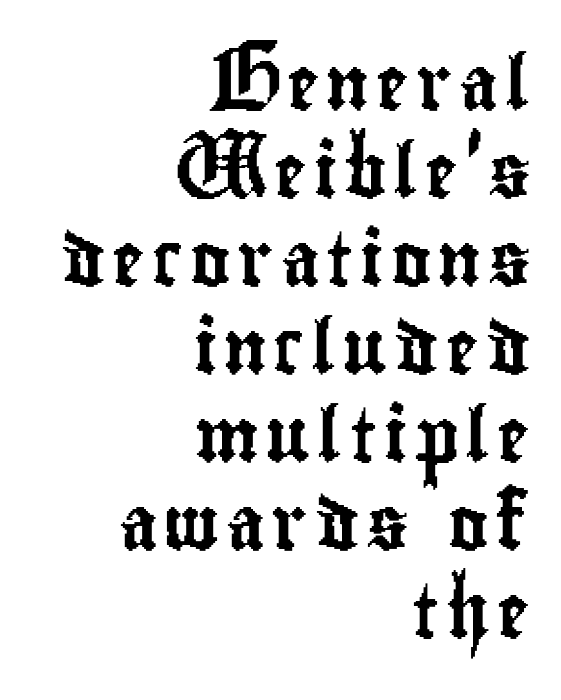
The image shows 54 px condensed sans-serif type, upright; set right-aligned, normal line spacing (1.63x), not underlined; low stroke contrast and a small x-height.
